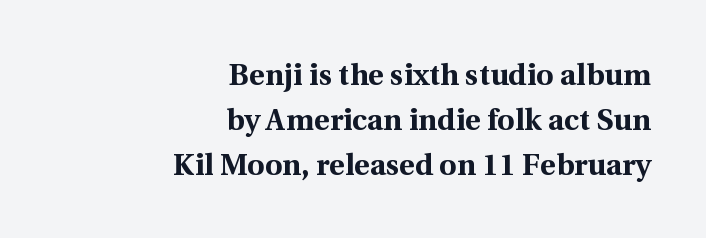
Q: Is the text bold? A: Yes.
Q: Is the text italic (slanted)? A: No, it is upright.
Q: Is the typeface a serif or a sans-serif typeface? A: Serif.
Q: Is the text underlined? A: No.
Q: How is the paragraph aligned? A: Right-aligned.
Q: Is the spacing between letters normal or unusually wide? A: Normal.
Q: Is the spacing between lines tight, normal or loose? A: Normal.
Q: Width (condensed, normal, or wide)? A: Normal.
Q: x-height? A: Medium.
Q: Monospaced? A: No.
